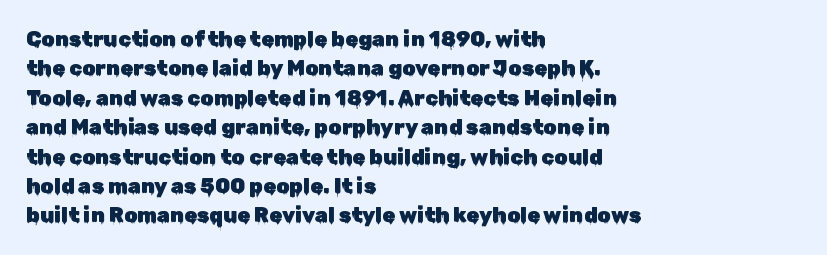
{"italic": "no", "underline": "no", "align": "left", "line_spacing": "normal", "line_spacing_ratio": 1.4, "letter_spacing": "normal", "letter_spacing_em": 0.0, "glyph_px": 21}
